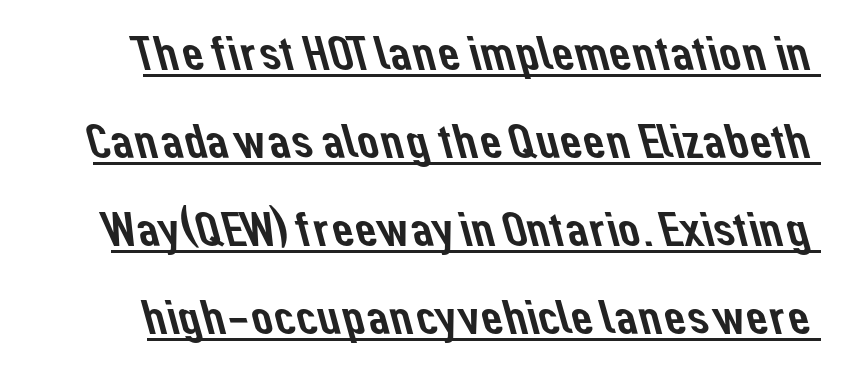
Q: Is the typeface a serif or a sans-serif typeface? A: Sans-serif.
Q: Is the text underlined? A: Yes.
Q: Is the spacing between letters normal or unusually wide? A: Normal.
Q: Width (condensed, normal, or wide)? A: Normal.
Q: Stroke contrast? A: Low.
Q: x-height? A: Medium.
Q: Monospaced? A: No.
